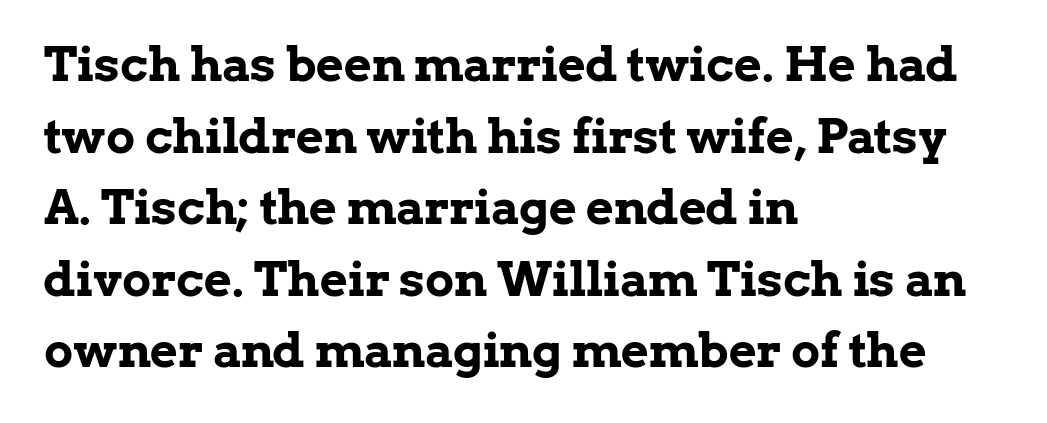
A serif font was chosen for this passage. Standard letterfit; no display-style spreading of the glyphs. Each letter keeps its own natural width here, so spacing adapts to shape. Every stem runs plumb, perpendicular to the baseline. These words are printed bold, with thick strokes throughout. These lines are set flush left with a ragged right edge.
